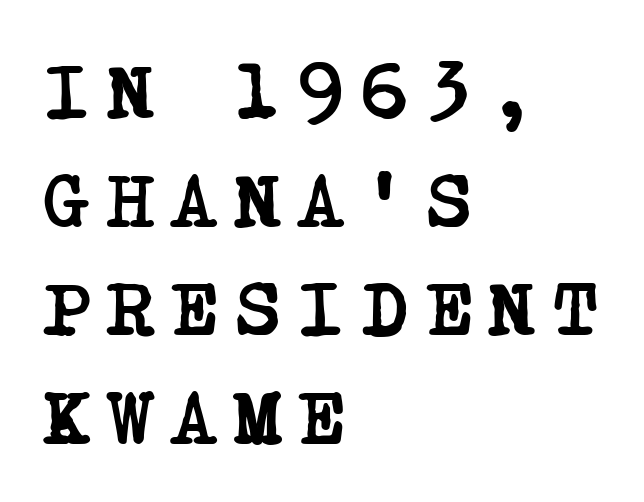
This is heavy type, rendered in bold. The space beneath each line is pristine and unruled. In terms of leading, this rendering sits right in the middle. Little horizontal feet cap the strokes, marking this as serif type. The line texture is sparse and dotted thanks to wide tracking.
